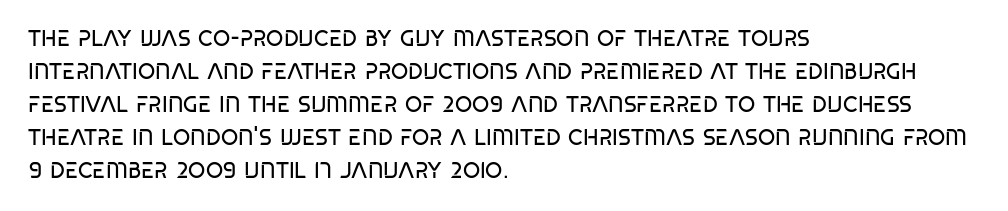
The image shows 22 px text type, upright; set left-aligned, normal line spacing (1.5x), normal letter spacing, not underlined.
